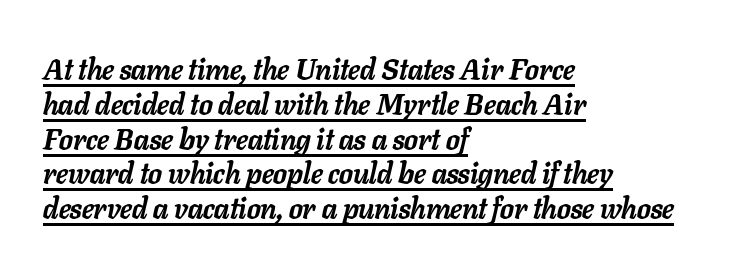
The image shows 29 px semibold type, italic (leaning right); set left-aligned, line spacing 1.2x, normal letter spacing, underlined; low stroke contrast and a medium x-height.
